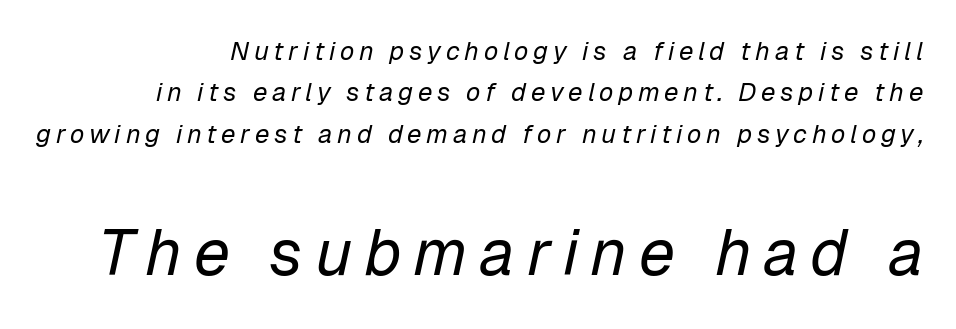
Check the space under the baseline: it is left empty. The characters are drawn with everyday or finer stroke widths. Varying glyph widths throughout — classic text-font behaviour. The more generous point size was reserved for the lower chunk. The rows are spaced the way most documents space them.
